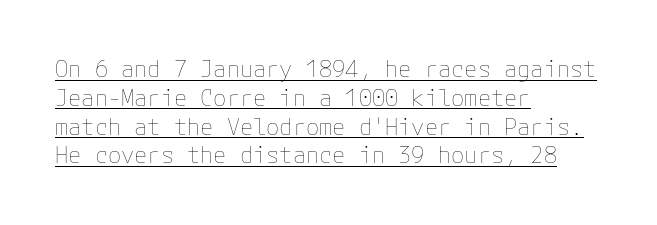
Q: Is the text bold? A: No.
Q: Is the text italic (slanted)? A: No, it is upright.
Q: Is the text underlined? A: Yes.
Q: How is the paragraph aligned? A: Left-aligned.
Q: Is the spacing between letters normal or unusually wide? A: Normal.
Q: Is the spacing between lines tight, normal or loose? A: Normal.
